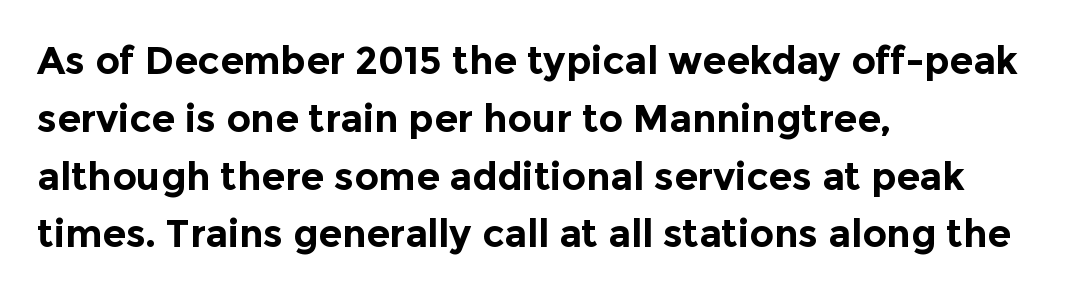
{"serif": "no", "italic": "no", "bold": "yes", "weight": "bold", "width": "normal", "x_height": "medium", "monospaced": "no", "underline": "no", "align": "left", "line_spacing": "normal", "line_spacing_ratio": 1.52, "letter_spacing": "normal", "letter_spacing_em": 0.0, "glyph_px": 38}
